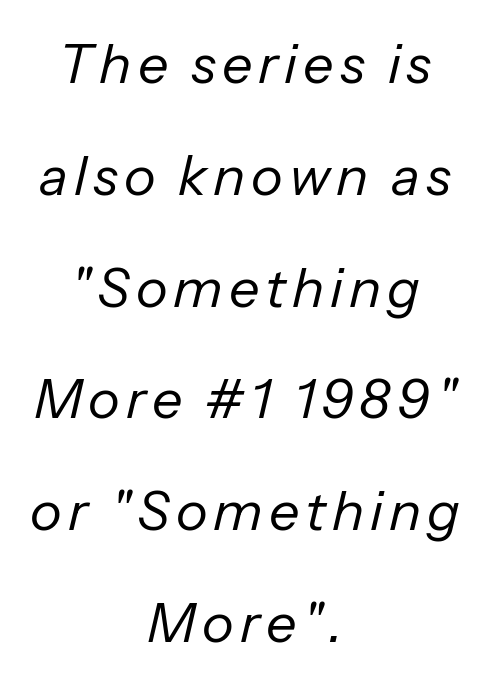
{"italic": "yes", "lean": "right", "slant_degrees": 13, "bold": "no", "weight": "regular", "width": "normal", "stroke_contrast": "low", "x_height": "medium", "monospaced": "no", "underline": "no", "align": "center", "line_spacing": "loose", "line_spacing_ratio": 2.07, "glyph_px": 54}
